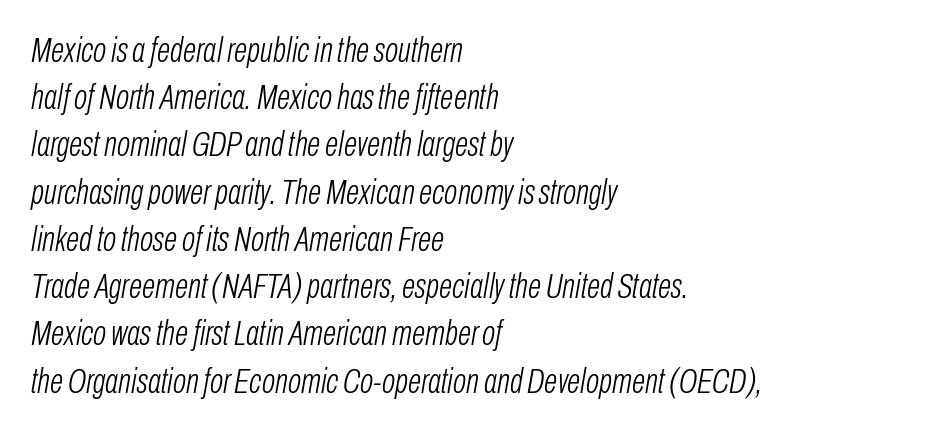
The image shows 35 px light, condensed type, italic (leaning right); set left-aligned, normal line spacing (1.35x), normal letter spacing, not underlined; low stroke contrast and a medium x-height.
